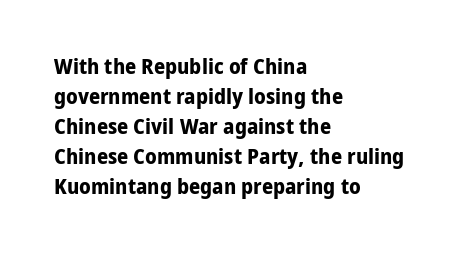
{"italic": "no", "bold": "yes", "underline": "no", "align": "left", "line_spacing": "normal", "line_spacing_ratio": 1.36, "letter_spacing": "normal", "letter_spacing_em": 0.0, "glyph_px": 22}
